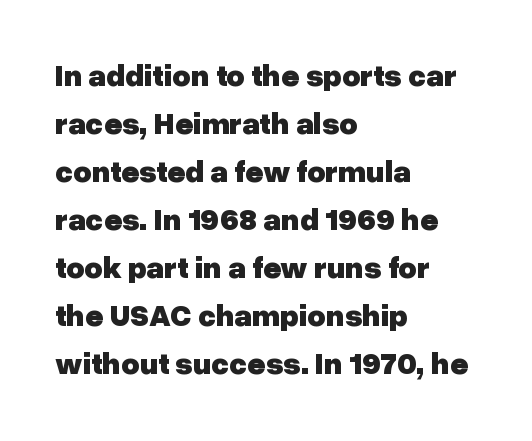
The image shows 31 px heavy sans-serif type, upright; set left-aligned, normal line spacing (1.55x), normal letter spacing, not underlined; low stroke contrast and a medium x-height.
